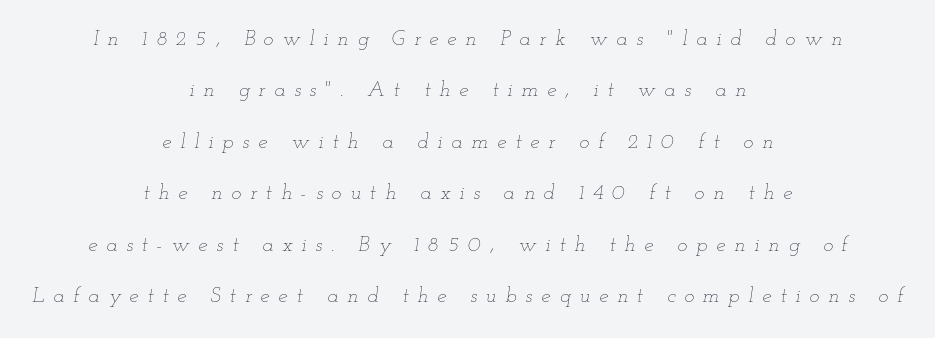
Q: Is the text bold? A: No.
Q: Is the text italic (slanted)? A: Yes, it leans right by about 12 degrees.
Q: Is the text underlined? A: No.
Q: How is the paragraph aligned? A: Centered.
Q: Is the spacing between letters normal or unusually wide? A: Unusually wide.
Q: Is the spacing between lines tight, normal or loose? A: Loose.
